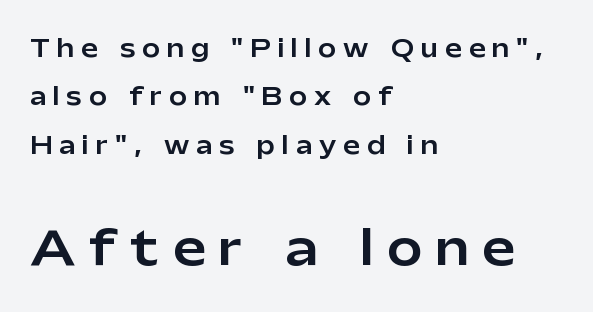
{"serif": "no", "italic": "no", "width": "normal", "stroke_contrast": "low", "x_height": "medium", "monospaced": "no", "underline": "no", "align": "left", "line_spacing": "loose", "line_spacing_ratio": 2.02, "letter_spacing": "wide", "letter_spacing_em": 0.29, "larger_block": "second", "size_ratio": 1.96, "glyph_px": 47}
